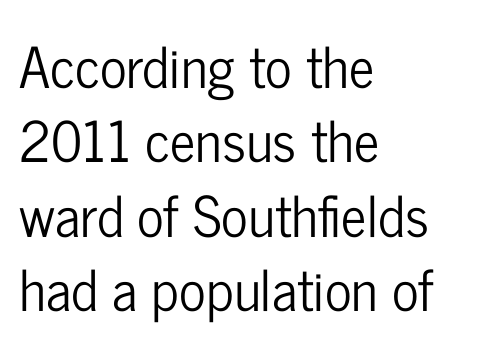
{"serif": "no", "italic": "no", "width": "condensed", "stroke_contrast": "low", "x_height": "medium", "monospaced": "no", "underline": "no", "align": "left", "line_spacing": "normal", "line_spacing_ratio": 1.33, "letter_spacing": "normal", "letter_spacing_em": 0.0, "glyph_px": 56}
